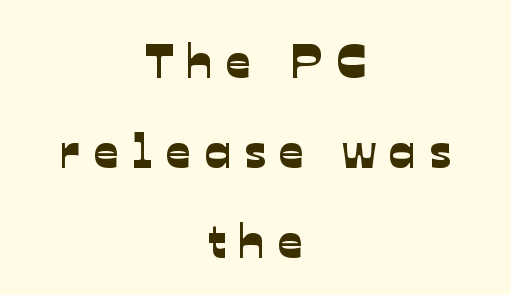
The image shows 49 px sans-serif type; set centered, line spacing 1.84x, unusually wide letter spacing (+0.27 em), not underlined; low stroke contrast and a medium x-height.
